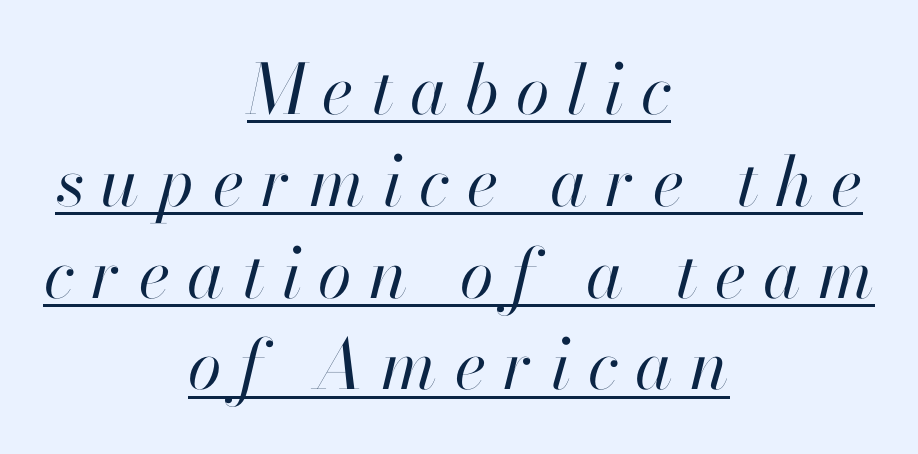
Q: Is the text bold? A: No.
Q: Is the text italic (slanted)? A: Yes, it leans right by about 13 degrees.
Q: Is the text underlined? A: Yes.
Q: How is the paragraph aligned? A: Centered.
Q: Is the spacing between letters normal or unusually wide? A: Unusually wide.
Q: Is the spacing between lines tight, normal or loose? A: Normal.
Q: Width (condensed, normal, or wide)? A: Normal.
Q: Stroke contrast? A: High.
Q: x-height? A: Small.
Q: Monospaced? A: No.
